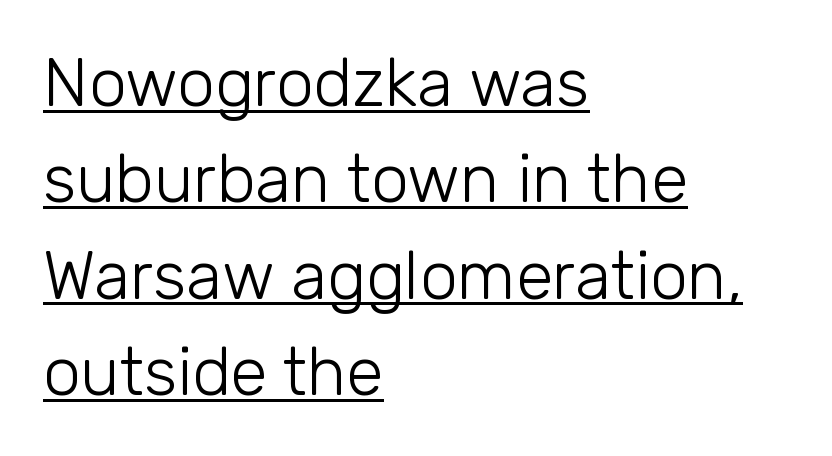
A typesetter would label this face a sans. The letterforms sit at book weight or below. When letters stand straight like this, we call the style roman or upright. Horizontal alignment here is leftward, the default for most running prose.
